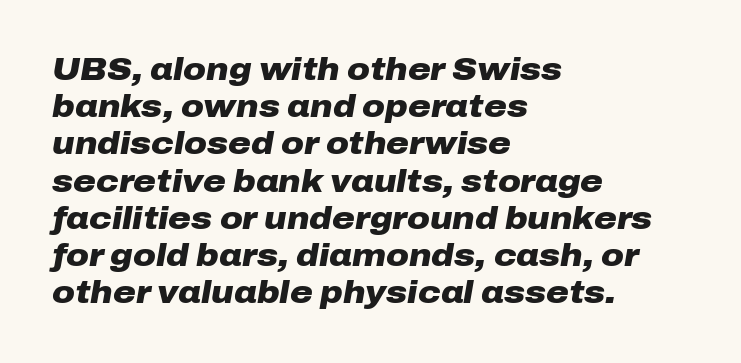
Q: Is the text bold? A: Yes.
Q: Is the text italic (slanted)? A: Yes, it leans right by about 10 degrees.
Q: Is the text underlined? A: No.
Q: How is the paragraph aligned? A: Left-aligned.
Q: Is the spacing between letters normal or unusually wide? A: Normal.
Q: Width (condensed, normal, or wide)? A: Wide.
Q: Stroke contrast? A: Low.
Q: x-height? A: Medium.
Q: Monospaced? A: No.
